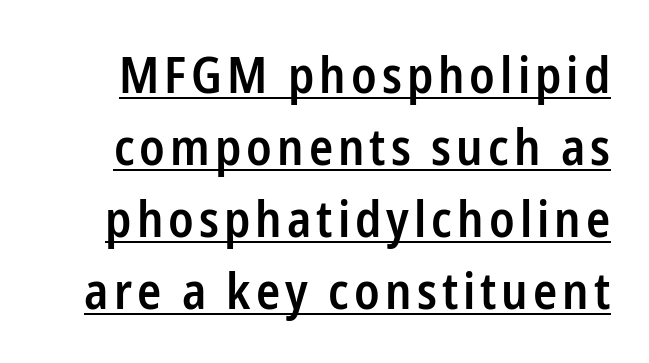
Q: Is the text bold? A: Semi-bold.
Q: Is the text italic (slanted)? A: No, it is upright.
Q: Is the typeface a serif or a sans-serif typeface? A: Sans-serif.
Q: Is the text underlined? A: Yes.
Q: Is the spacing between lines tight, normal or loose? A: Normal.
Q: Width (condensed, normal, or wide)? A: Condensed.
Q: Stroke contrast? A: Low.
Q: x-height? A: Medium.
Q: Monospaced? A: No.
